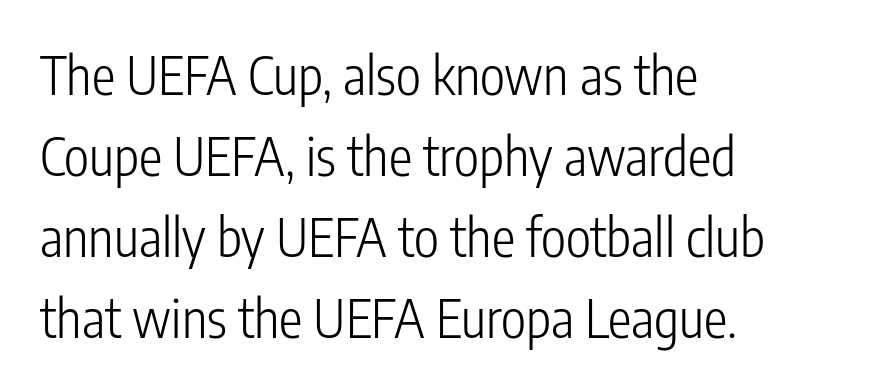
Weight: not bold — regular or lighter. This is sans-serif lettering, the kind often seen on screens and signage. Ascenders rise straight up at ninety degrees. This sample has the flowing, uneven cadence of proportional lettering. Underlining? Definitely not there.
